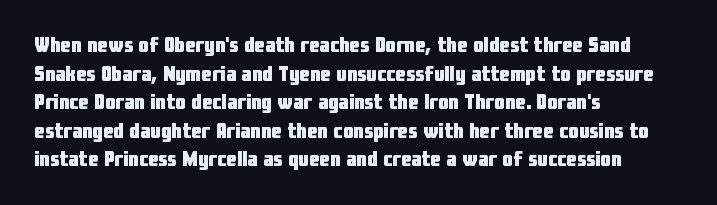
The image shows 21 px bold type, upright; set left-aligned, normal line spacing (1.36x), normal letter spacing, not underlined.
